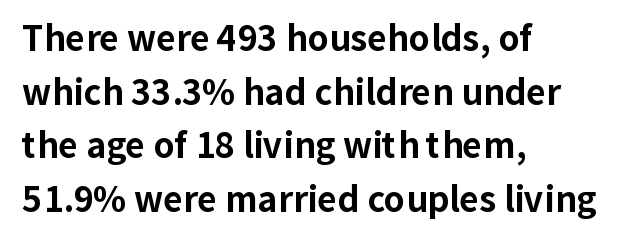
The image shows 34 px bold sans-serif type, upright; set left-aligned, normal line spacing (1.58x), normal letter spacing, not underlined; low stroke contrast and a medium x-height.
